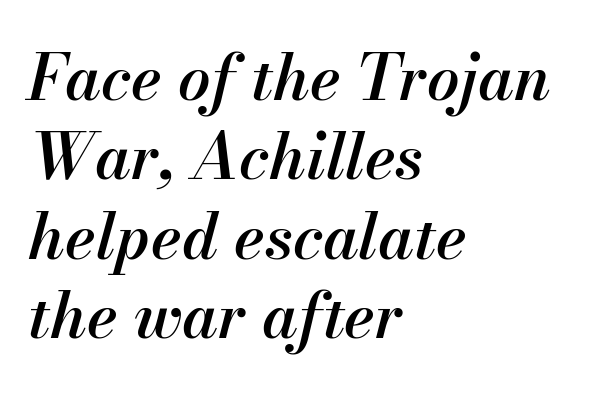
The image shows 64 px semibold type, italic (leaning right); set left-aligned, line spacing 1.24x, normal letter spacing, not underlined; medium stroke contrast and a small x-height.
